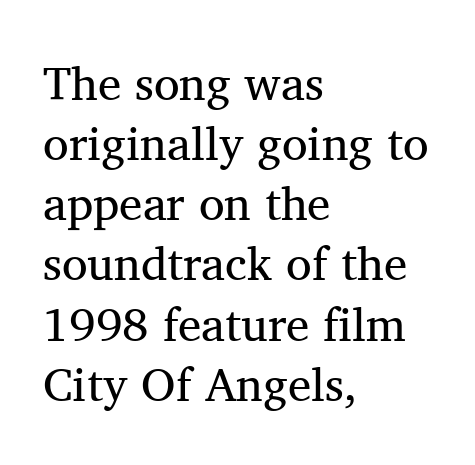
{"serif": "yes", "italic": "no", "bold": "no", "weight": "regular", "width": "normal", "stroke_contrast": "medium", "x_height": "medium", "monospaced": "no", "underline": "no", "align": "left", "line_spacing": "normal", "line_spacing_ratio": 1.28, "letter_spacing": "normal", "letter_spacing_em": 0.0, "glyph_px": 47}
